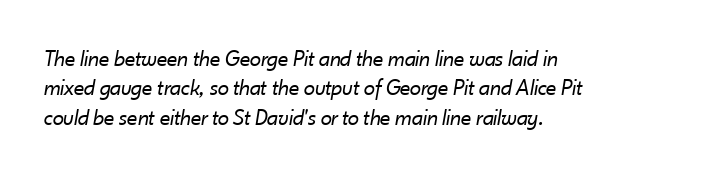
Q: Is the text bold? A: No.
Q: Is the text italic (slanted)? A: Yes, it leans right by about 10 degrees.
Q: Is the text underlined? A: No.
Q: How is the paragraph aligned? A: Left-aligned.
Q: Is the spacing between letters normal or unusually wide? A: Normal.
Q: Is the spacing between lines tight, normal or loose? A: Normal.
